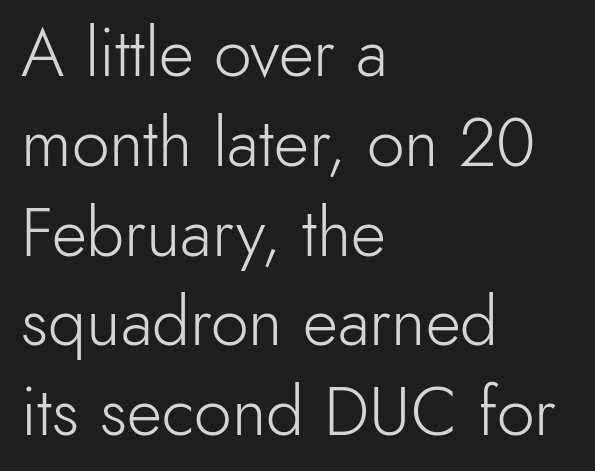
The letterforms sit shoulder to shoulder at normal distance. One-word summary of the alignment: left. Quick note: not italic, upright. Lines of text with bare space underneath. Serif or sans? Sans — the stroke terminals are bare.
